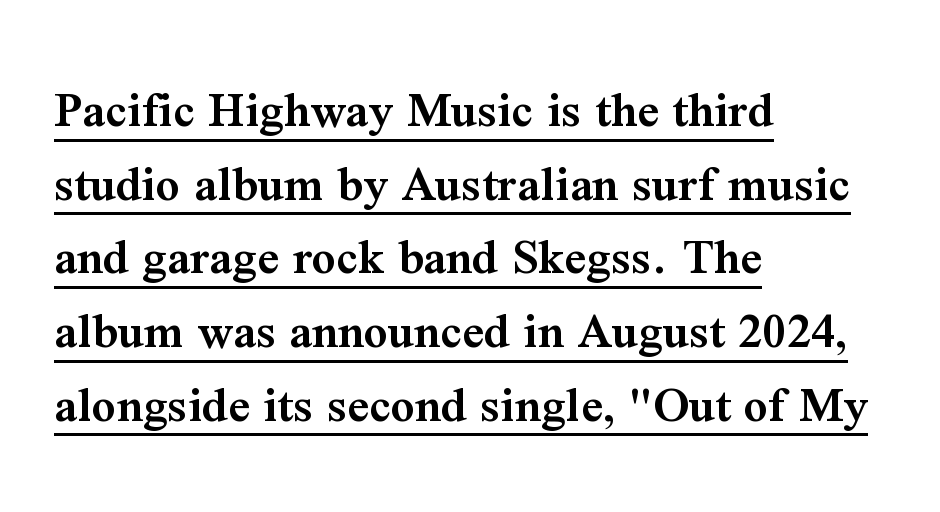
Notice how the stems are strictly vertical — no italics here. Yep, those are serifs on the letters. Every letter is mildly thick-stroked: semibold rather than bold. Evenly set lines give the paragraph a standard silhouette.
